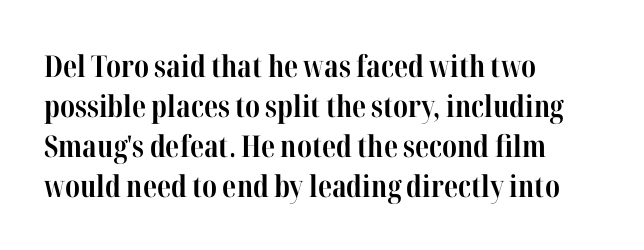
{"serif": "yes", "italic": "no", "bold": "yes", "weight": "bold", "width": "condensed", "stroke_contrast": "high", "x_height": "medium", "monospaced": "no", "underline": "no", "align": "left", "line_spacing": "normal", "line_spacing_ratio": 1.33, "letter_spacing": "normal", "letter_spacing_em": 0.0, "glyph_px": 30}
